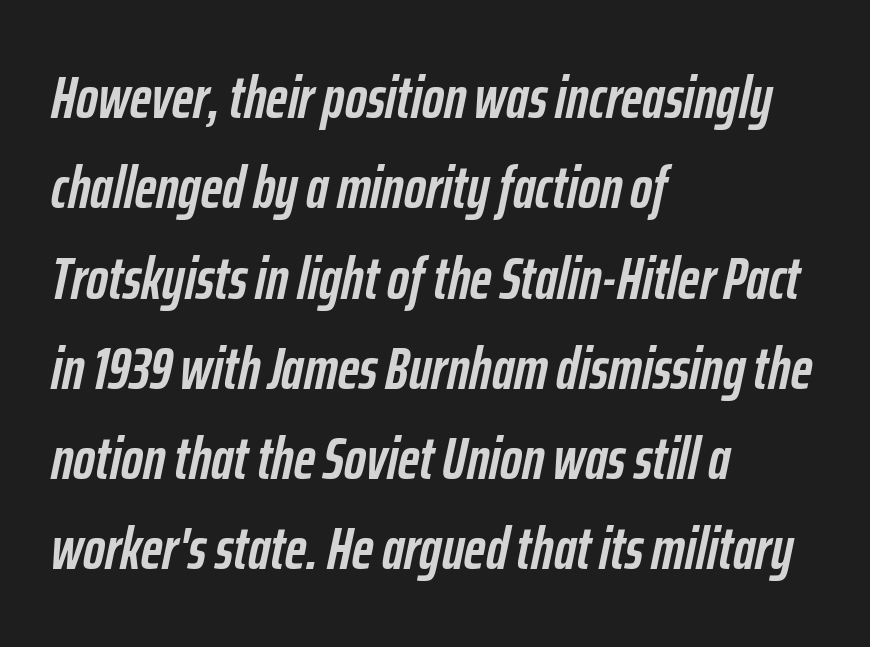
The image shows 59 px semibold, condensed type, italic (leaning right); set left-aligned, normal line spacing (1.53x), normal letter spacing, not underlined; low stroke contrast and a medium x-height.
